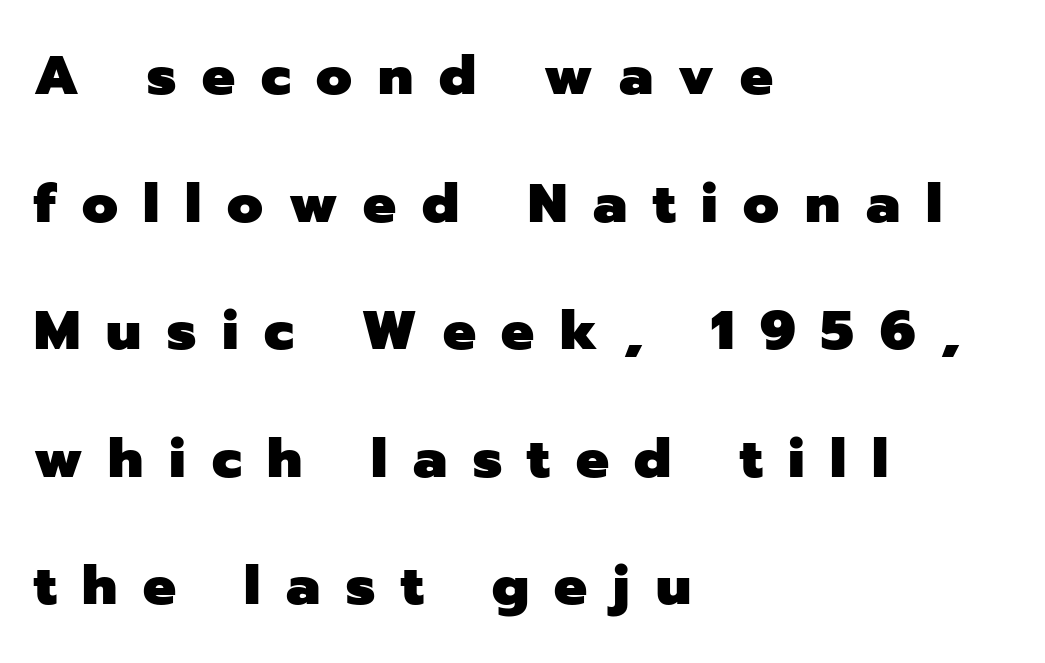
A typesetter would call this proportional, since set widths differ per character. Each new line begins a long way beneath the previous one. The typesetting leans heavy: a genuine bold. Underline: absent. Nope, no serifs anywhere on these letters. Substantial extra tracking has been applied to these lines.
